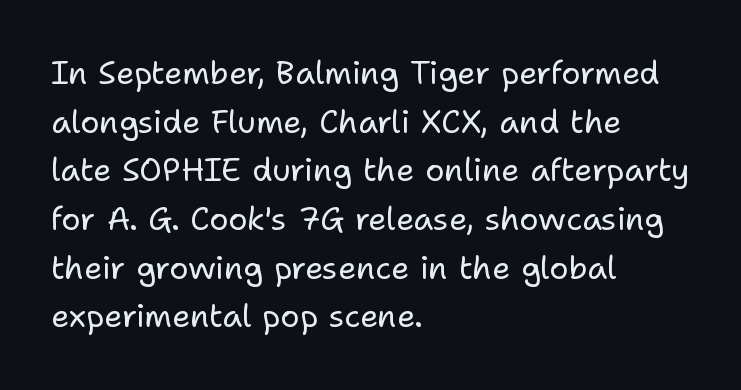
Q: Is the text bold? A: No.
Q: Is the text italic (slanted)? A: No, it is upright.
Q: Is the typeface a serif or a sans-serif typeface? A: Sans-serif.
Q: Is the text underlined? A: No.
Q: How is the paragraph aligned? A: Left-aligned.
Q: Is the spacing between letters normal or unusually wide? A: Normal.
Q: Is the spacing between lines tight, normal or loose? A: Normal.
Q: Width (condensed, normal, or wide)? A: Normal.
Q: Stroke contrast? A: Low.
Q: x-height? A: Medium.
Q: Monospaced? A: No.
